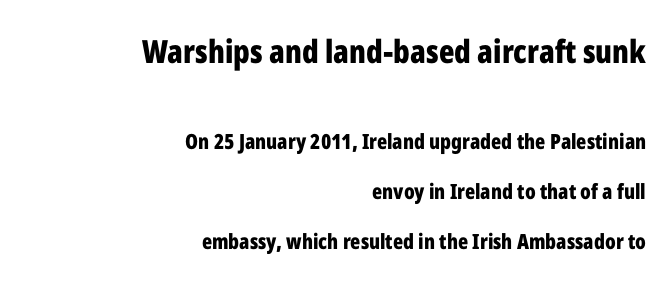
Loosely led — the rows are spread out. Glance below the letters and you will spot only blank space. Think of a printed novel: that variable character pitch is what you see here. The passage shown begins with its larger block and ends with its smaller one. If you drew a ruler down the right edge, every line would touch it. Stroke thickness is high; the sample reads as a true bold.
